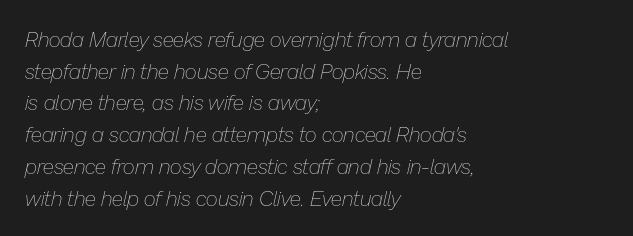
Q: Is the text bold? A: No.
Q: Is the text italic (slanted)? A: Yes, it leans right by about 13 degrees.
Q: Is the text underlined? A: No.
Q: How is the paragraph aligned? A: Left-aligned.
Q: Is the spacing between letters normal or unusually wide? A: Normal.
Q: Is the spacing between lines tight, normal or loose? A: Normal.
